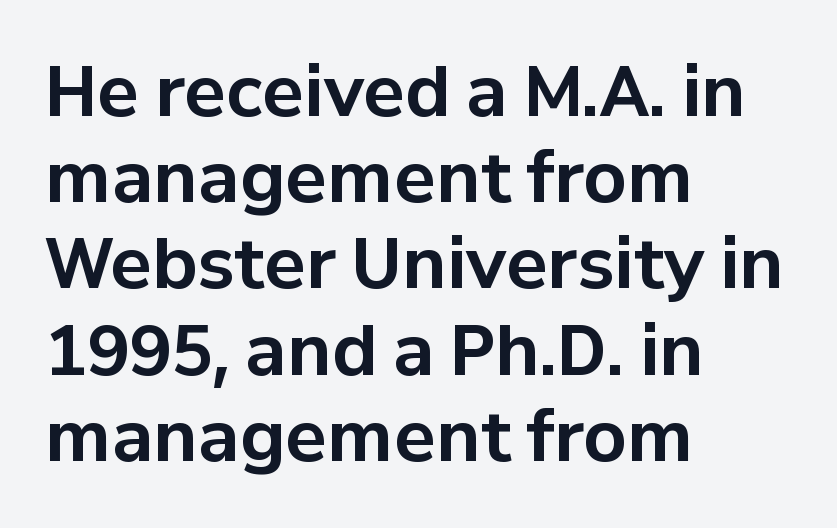
Q: Is the text bold? A: Yes.
Q: Is the text italic (slanted)? A: No, it is upright.
Q: Is the typeface a serif or a sans-serif typeface? A: Sans-serif.
Q: Is the text underlined? A: No.
Q: How is the paragraph aligned? A: Left-aligned.
Q: Is the spacing between letters normal or unusually wide? A: Normal.
Q: Is the spacing between lines tight, normal or loose? A: Normal.
Q: Width (condensed, normal, or wide)? A: Normal.
Q: Stroke contrast? A: Low.
Q: x-height? A: Medium.
Q: Monospaced? A: No.
